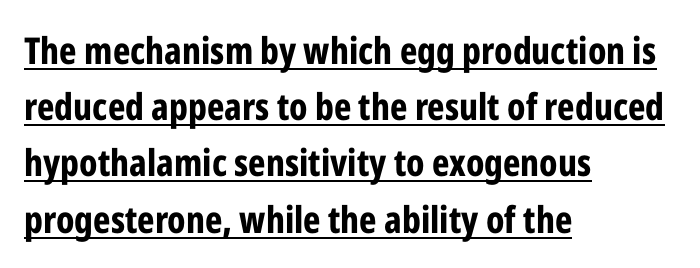
{"serif": "no", "italic": "no", "bold": "yes", "weight": "bold", "width": "condensed", "stroke_contrast": "low", "x_height": "medium", "monospaced": "no", "underline": "yes", "align": "left", "line_spacing": "normal", "line_spacing_ratio": 1.52, "letter_spacing": "normal", "letter_spacing_em": 0.0, "glyph_px": 37}
